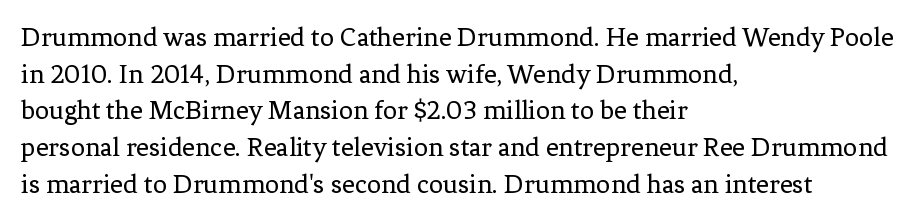
Q: Is the text bold? A: No.
Q: Is the text italic (slanted)? A: No, it is upright.
Q: Is the typeface a serif or a sans-serif typeface? A: Serif.
Q: Is the text underlined? A: No.
Q: How is the paragraph aligned? A: Left-aligned.
Q: Is the spacing between letters normal or unusually wide? A: Normal.
Q: Is the spacing between lines tight, normal or loose? A: Normal.
Q: Width (condensed, normal, or wide)? A: Normal.
Q: Stroke contrast? A: Low.
Q: x-height? A: Medium.
Q: Monospaced? A: No.
